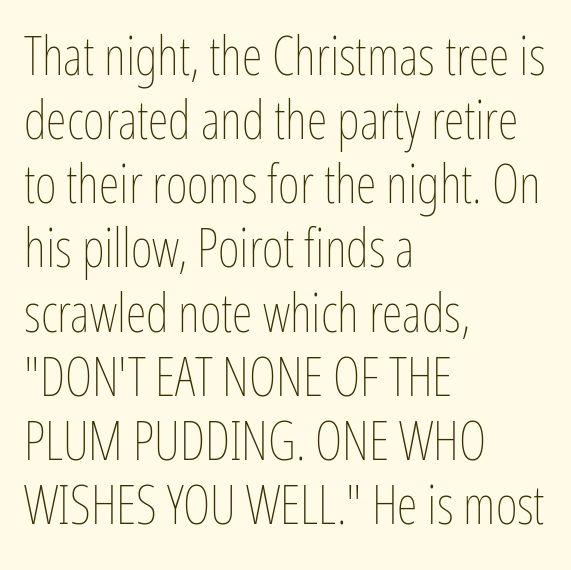
Reading down the block, your eye returns to a fixed left position each line. Notice how the stems are strictly vertical — no italics here. The passage shown has conventional tracking throughout. Stems and bowls with no extra thickness — not bold. Is this a fixed-width face? No — the glyphs have proportional, varying widths. The zone under the glyphs is completely vacant.
